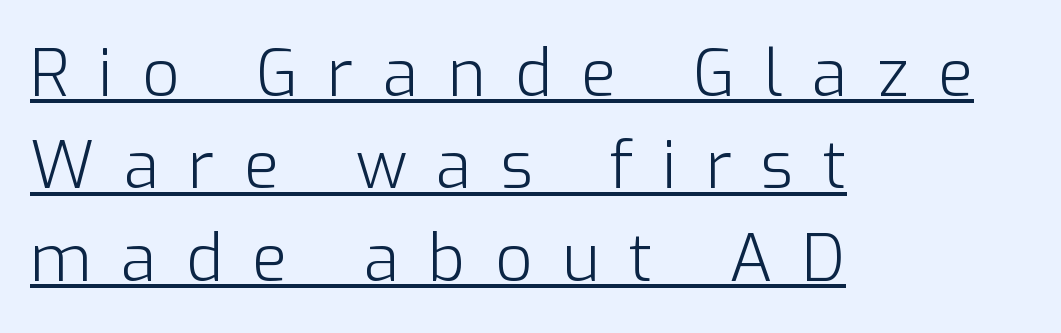
Q: Is the text bold? A: No.
Q: Is the text italic (slanted)? A: No, it is upright.
Q: Is the typeface a serif or a sans-serif typeface? A: Sans-serif.
Q: Is the text underlined? A: Yes.
Q: How is the paragraph aligned? A: Left-aligned.
Q: Is the spacing between letters normal or unusually wide? A: Unusually wide.
Q: Is the spacing between lines tight, normal or loose? A: Normal.
Q: Width (condensed, normal, or wide)? A: Normal.
Q: Stroke contrast? A: Low.
Q: x-height? A: Medium.
Q: Monospaced? A: No.
